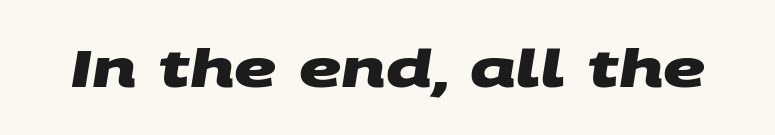
Q: Is the text bold? A: Yes.
Q: Is the typeface a serif or a sans-serif typeface? A: Sans-serif.
Q: Is the text underlined? A: No.
Q: Is the spacing between letters normal or unusually wide? A: Normal.
Q: Width (condensed, normal, or wide)? A: Wide.
Q: Stroke contrast? A: Medium.
Q: x-height? A: Large.
Q: Monospaced? A: No.
